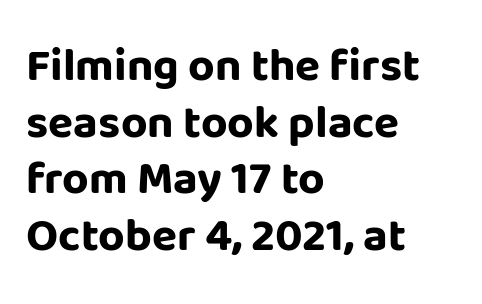
{"serif": "no", "italic": "no", "bold": "yes", "weight": "bold", "width": "normal", "stroke_contrast": "low", "x_height": "large", "monospaced": "no", "underline": "no", "align": "left", "line_spacing_ratio": 1.23, "letter_spacing": "normal", "letter_spacing_em": 0.0, "glyph_px": 46}
